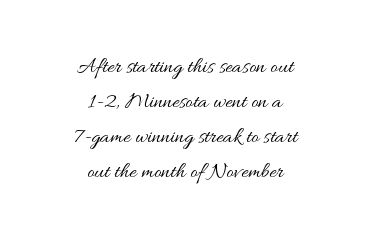
Nobody drew a line under any word here. Reading down the column, the eye jumps a familiar distance to each next line. The rendering positions every line midway between the sides. Stems and bowls with no extra thickness — not bold. Default kerning and tracking; the words read as compact shapes.
